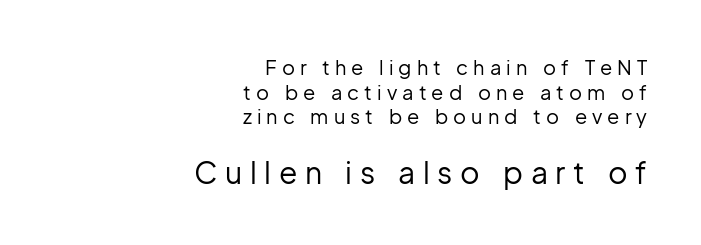
{"serif": "no", "italic": "no", "bold": "no", "weight": "regular", "width": "normal", "stroke_contrast": "low", "x_height": "medium", "monospaced": "no", "underline": "no", "align": "right", "line_spacing_ratio": 1.23, "letter_spacing": "wide", "letter_spacing_em": 0.25, "larger_block": "second", "size_ratio": 1.5, "glyph_px": 30}
